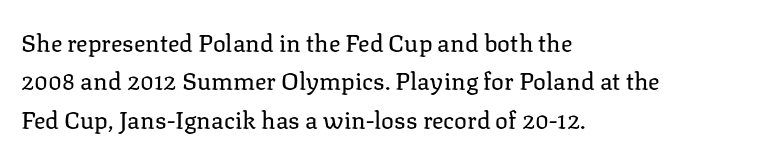
The image shows 24 px text type, upright; set left-aligned, normal line spacing (1.6x), normal letter spacing, not underlined.
